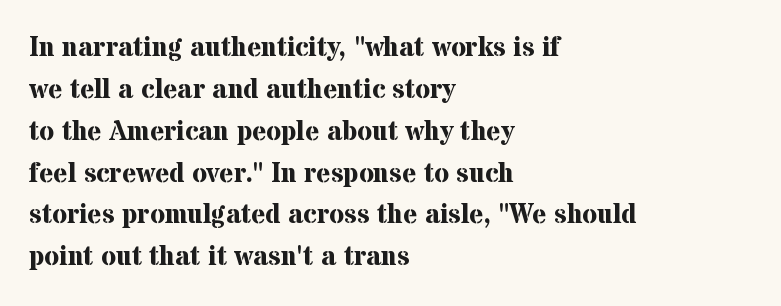
The image shows 27 px bold type, upright; set left-aligned, normal line spacing (1.55x), normal letter spacing, not underlined.
